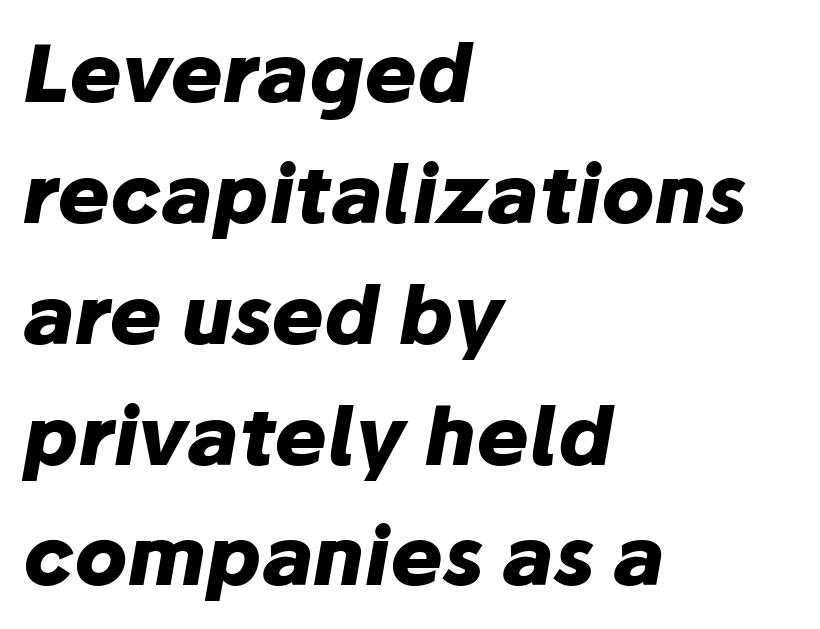
{"italic": "yes", "lean": "right", "slant_degrees": 10, "bold": "yes", "weight": "heavy", "width": "normal", "stroke_contrast": "low", "x_height": "medium", "monospaced": "no", "underline": "no", "align": "left", "line_spacing": "normal", "line_spacing_ratio": 1.53, "letter_spacing": "normal", "letter_spacing_em": 0.0, "glyph_px": 79}
